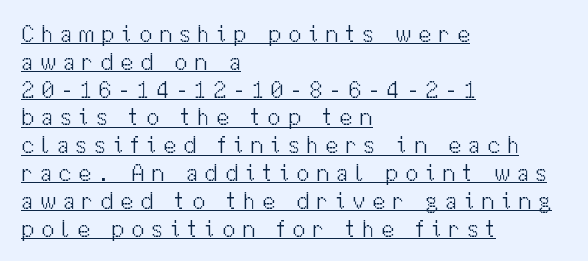
The image shows 23 px text type, upright; set left-aligned, line spacing 1.21x, unusually wide letter spacing (+0.31 em), underlined.
